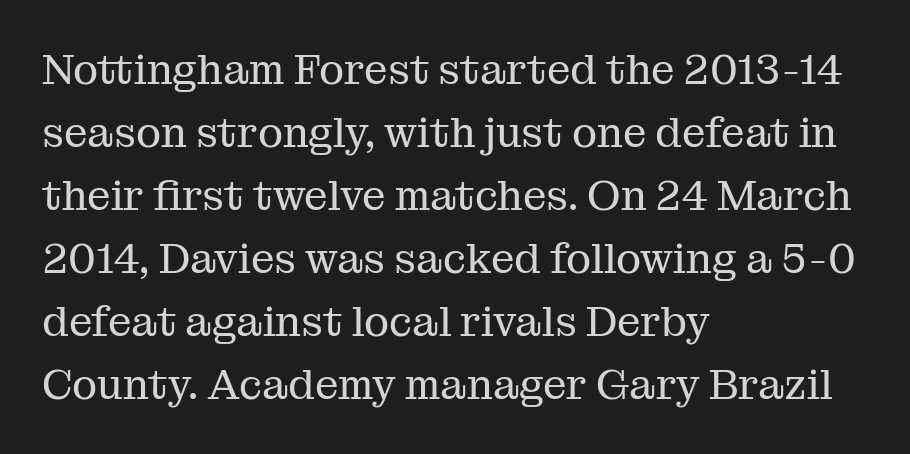
Q: Is the text bold? A: No.
Q: Is the text italic (slanted)? A: No, it is upright.
Q: Is the typeface a serif or a sans-serif typeface? A: Serif.
Q: Is the text underlined? A: No.
Q: How is the paragraph aligned? A: Left-aligned.
Q: Is the spacing between letters normal or unusually wide? A: Normal.
Q: Is the spacing between lines tight, normal or loose? A: Normal.
Q: Width (condensed, normal, or wide)? A: Normal.
Q: Stroke contrast? A: Medium.
Q: x-height? A: Medium.
Q: Monospaced? A: No.
